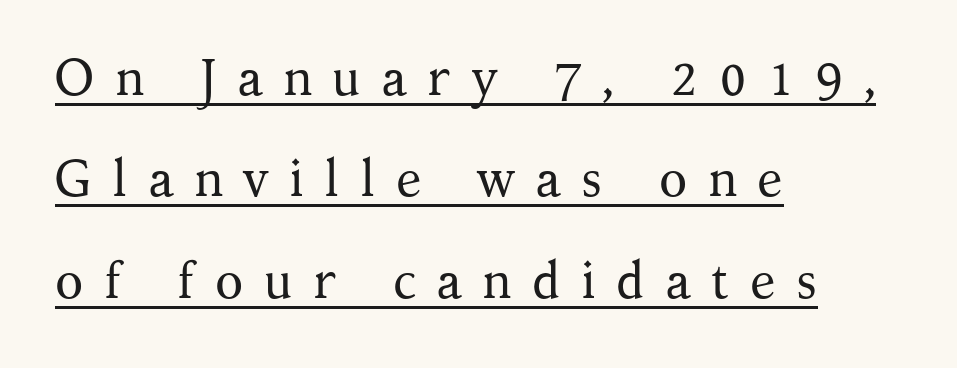
Q: Is the text bold? A: No.
Q: Is the text italic (slanted)? A: No, it is upright.
Q: Is the typeface a serif or a sans-serif typeface? A: Serif.
Q: Is the text underlined? A: Yes.
Q: How is the paragraph aligned? A: Left-aligned.
Q: Is the spacing between letters normal or unusually wide? A: Unusually wide.
Q: Is the spacing between lines tight, normal or loose? A: Loose.
Q: Width (condensed, normal, or wide)? A: Normal.
Q: Stroke contrast? A: Medium.
Q: x-height? A: Medium.
Q: Monospaced? A: No.
